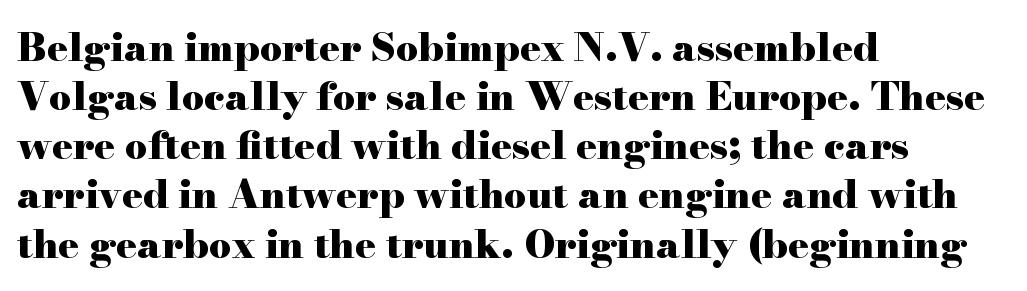
The compositor pushed each line to the left boundary. Students, note that the glyphs here touch the page at normal intervals. What kind of face is this? One with serifs. The lines sit at an ordinary, default distance from one another.
